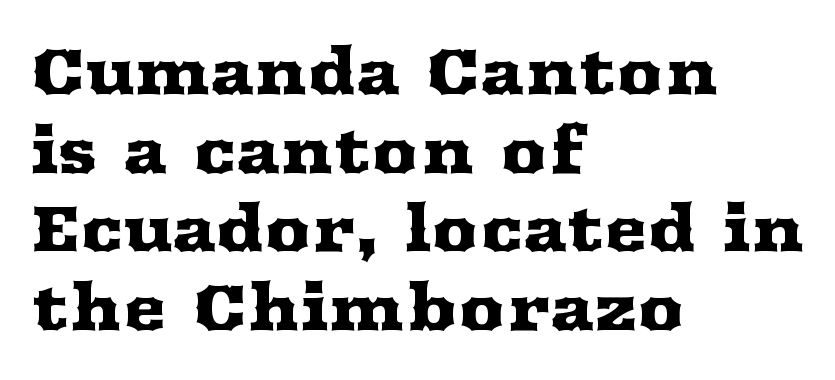
The image shows 65 px wide serif type, upright; set left-aligned, line spacing 1.21x, normal letter spacing, not underlined; medium stroke contrast and a medium x-height.
